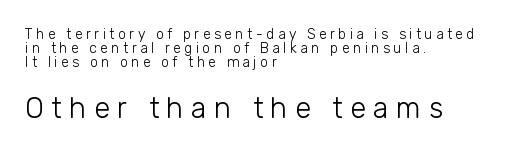
{"serif": "no", "italic": "no", "bold": "no", "weight": "light", "width": "normal", "stroke_contrast": "low", "x_height": "medium", "monospaced": "no", "underline": "no", "align": "left", "line_spacing": "tight", "line_spacing_ratio": 1.0, "letter_spacing": "wide", "letter_spacing_em": 0.25, "larger_block": "second", "size_ratio": 2.07, "glyph_px": 29}
